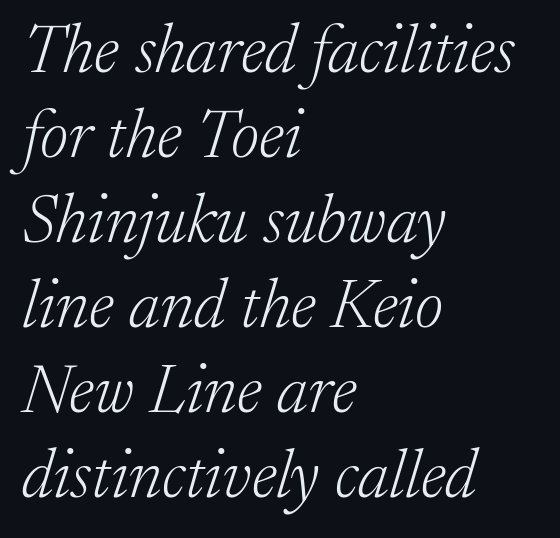
Q: Is the text bold? A: No.
Q: Is the text italic (slanted)? A: Yes, it leans right by about 17 degrees.
Q: Is the typeface a serif or a sans-serif typeface? A: Serif.
Q: Is the text underlined? A: No.
Q: How is the paragraph aligned? A: Left-aligned.
Q: Is the spacing between letters normal or unusually wide? A: Normal.
Q: Is the spacing between lines tight, normal or loose? A: Normal.
Q: Width (condensed, normal, or wide)? A: Normal.
Q: Stroke contrast? A: Low.
Q: x-height? A: Medium.
Q: Monospaced? A: No.
